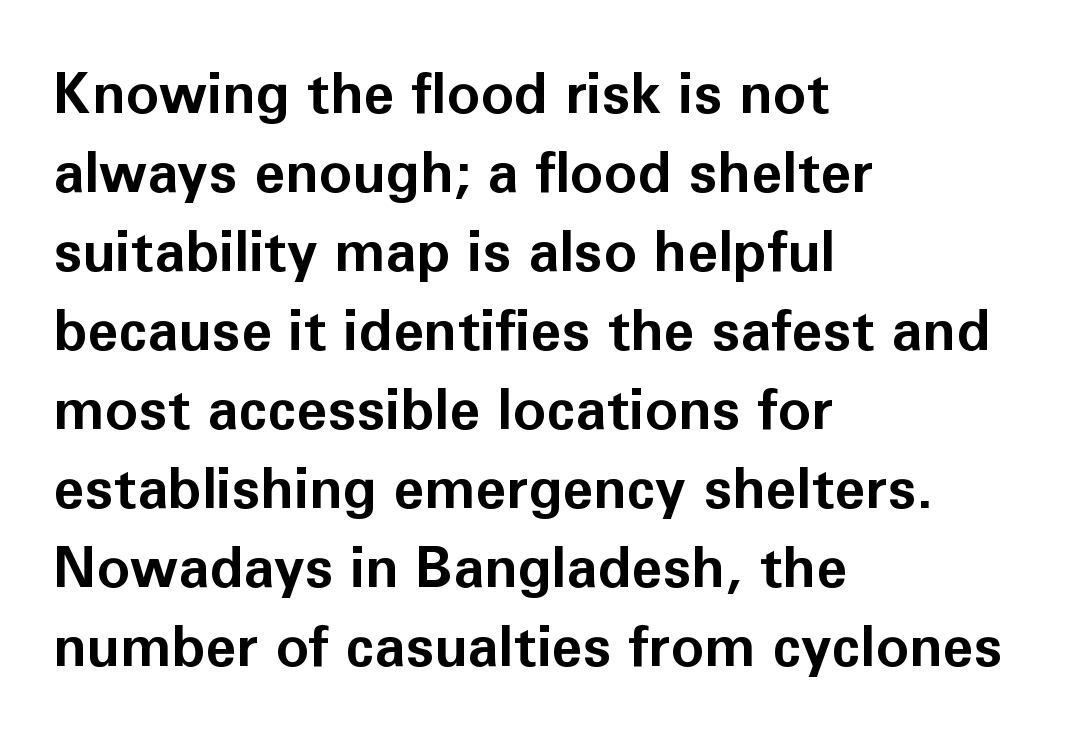
The image shows 56 px bold sans-serif type, upright; set left-aligned, normal line spacing (1.41x), normal letter spacing, not underlined; low stroke contrast and a medium x-height.
